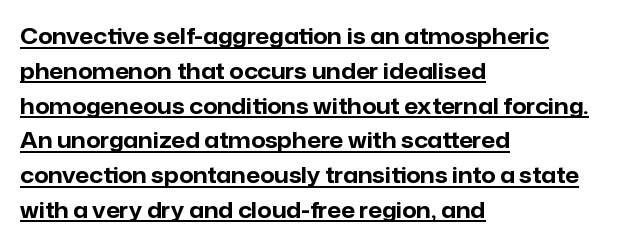
{"italic": "no", "bold": "yes", "underline": "yes", "align": "left", "line_spacing": "normal", "line_spacing_ratio": 1.58, "letter_spacing": "normal", "letter_spacing_em": 0.0, "glyph_px": 22}
